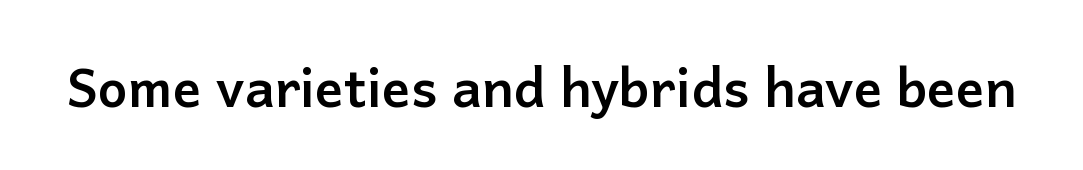
The image shows 53 px semibold sans-serif type, upright; set normal letter spacing, not underlined; low stroke contrast and a medium x-height.
